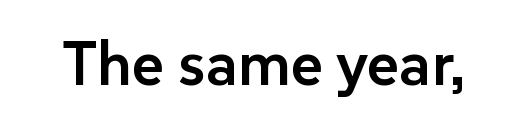
The passage shown is typed in a proportional face where columns would drift. Decoration check: the copy has no underline. Tracking here is standard; glyphs follow each other at the usual distance. Serif or sans? Sans — the stroke terminals are bare.
